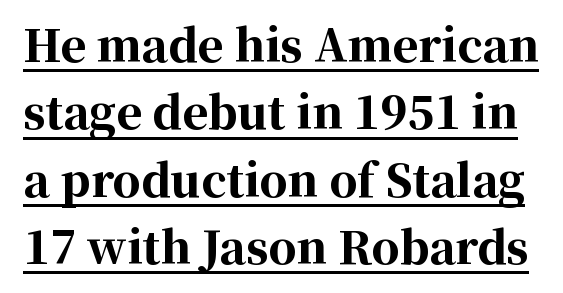
The image shows 44 px bold serif type, upright; set normal line spacing (1.53x), normal letter spacing, underlined; high stroke contrast and a medium x-height.
